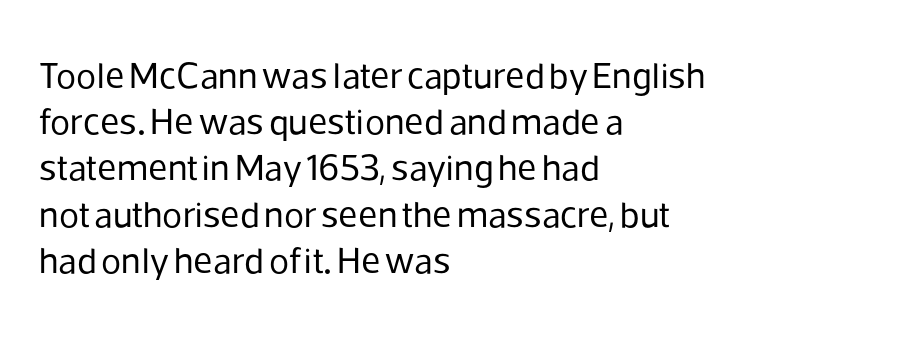
{"serif": "no", "italic": "no", "bold": "no", "weight": "regular", "width": "normal", "stroke_contrast": "low", "x_height": "medium", "monospaced": "no", "underline": "no", "align": "left", "line_spacing": "normal", "line_spacing_ratio": 1.25, "letter_spacing": "normal", "letter_spacing_em": 0.0, "glyph_px": 37}
